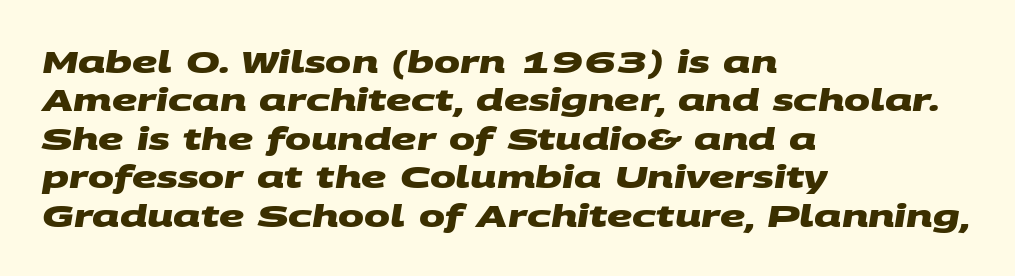
The lines in this sample share a left origin and differ only in where they stop. Each row of text sits above clean, open space. Looks like regular typesetting: each glyph gets only the width it needs. The letters sit at their default tracking, neither squeezed nor spread.
